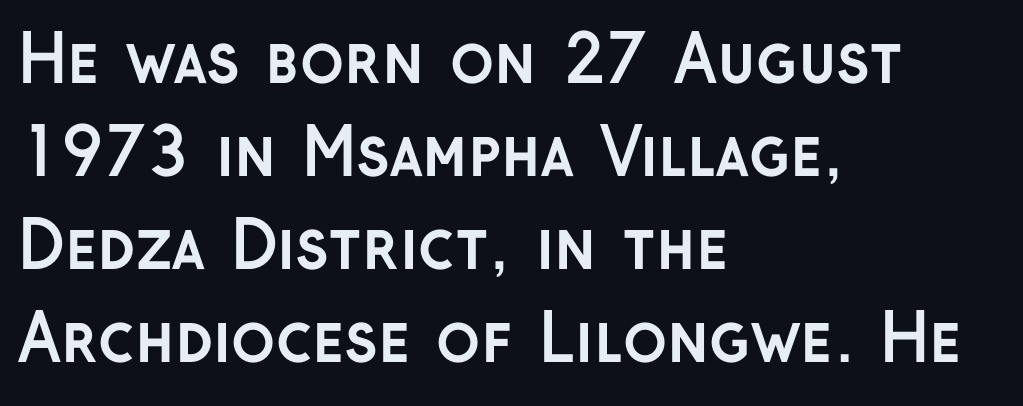
The image shows 65 px semibold sans-serif type, upright; set left-aligned, normal line spacing (1.43x), normal letter spacing, not underlined; low stroke contrast and a medium x-height.
